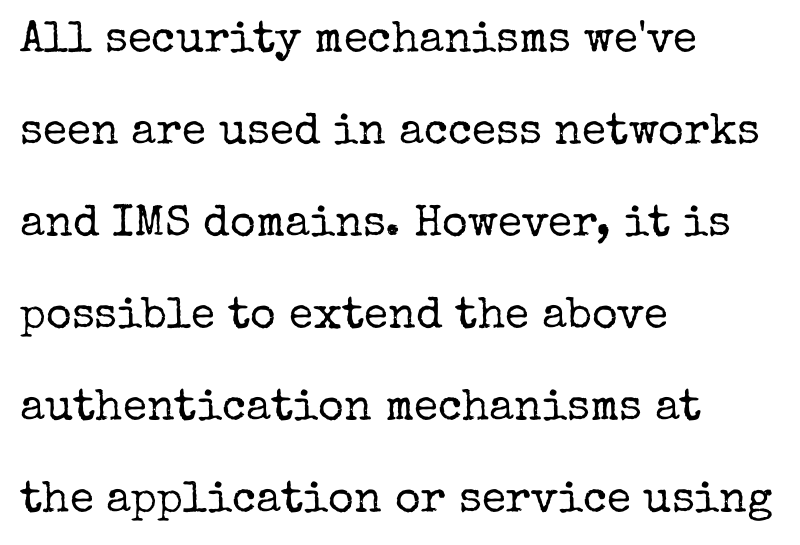
Left-aligned paragraph, ragged on the right. Type style note: has serifs. The type is set solid horizontally, with unmodified tracking. Unmarked baselines from the first word to the last. The specimen reads as upright at a glance.
